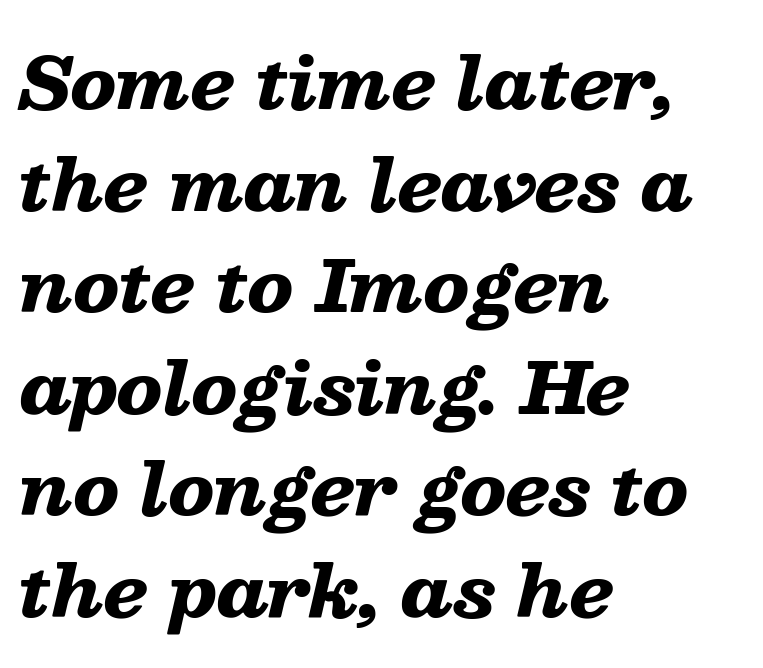
The image shows 71 px heavy, wide type, italic (leaning right); set left-aligned, normal line spacing (1.43x), normal letter spacing, not underlined; low stroke contrast and a medium x-height.
